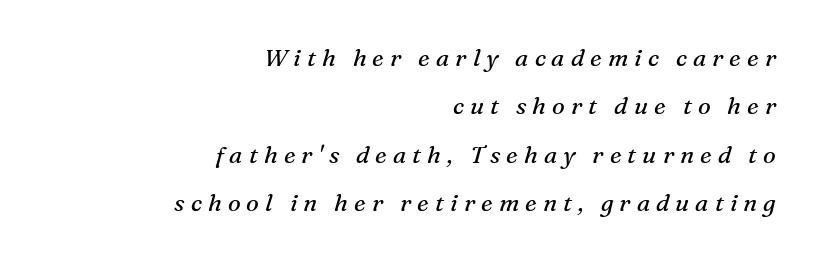
The image shows 24 px text type, italic (leaning right); set right-aligned, loose line spacing (2.02x), unusually wide letter spacing (+0.25 em), not underlined.
